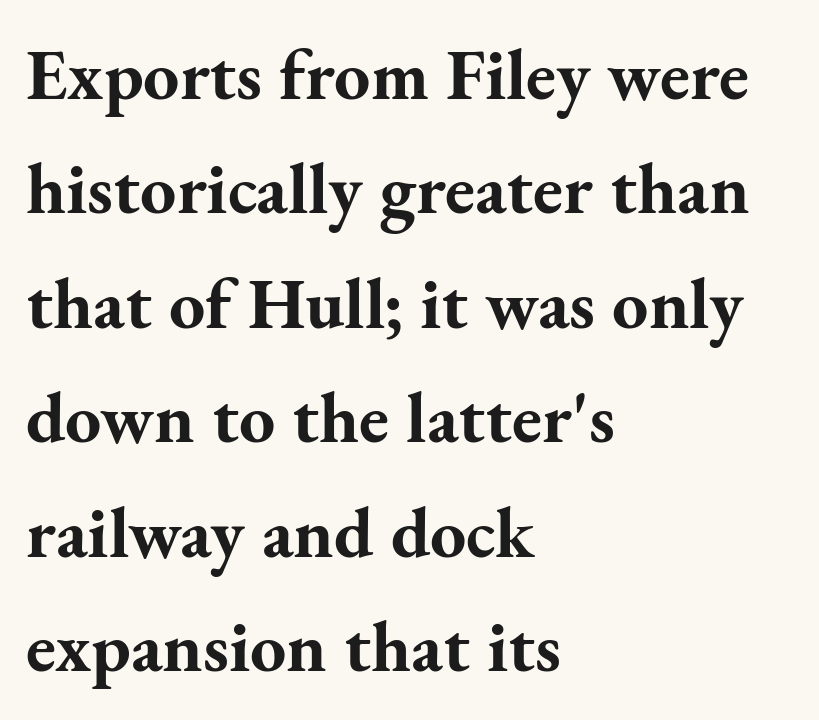
The image shows 72 px bold serif type, upright; set left-aligned, normal line spacing (1.59x), normal letter spacing, not underlined; medium stroke contrast and a small x-height.
